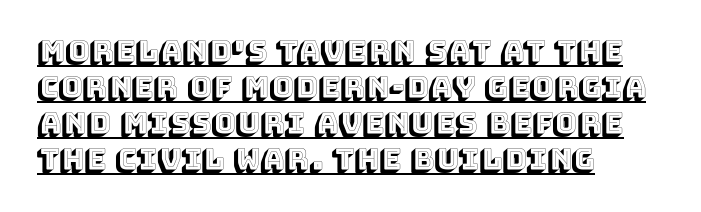
{"italic": "no", "width": "normal", "x_height": "large", "monospaced": "no", "underline": "yes", "align": "left", "line_spacing_ratio": 1.24, "letter_spacing": "normal", "letter_spacing_em": 0.0, "glyph_px": 29}
